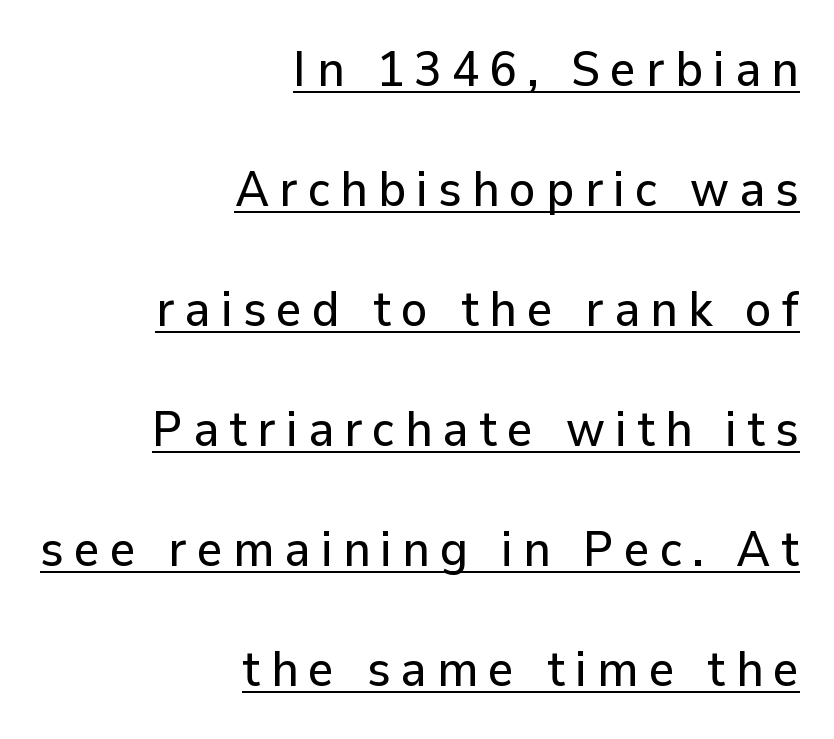
Q: Is the text italic (slanted)? A: No, it is upright.
Q: Is the typeface a serif or a sans-serif typeface? A: Sans-serif.
Q: Is the text underlined? A: Yes.
Q: How is the paragraph aligned? A: Right-aligned.
Q: Is the spacing between letters normal or unusually wide? A: Unusually wide.
Q: Is the spacing between lines tight, normal or loose? A: Loose.
Q: Width (condensed, normal, or wide)? A: Normal.
Q: Stroke contrast? A: Low.
Q: x-height? A: Medium.
Q: Monospaced? A: No.
